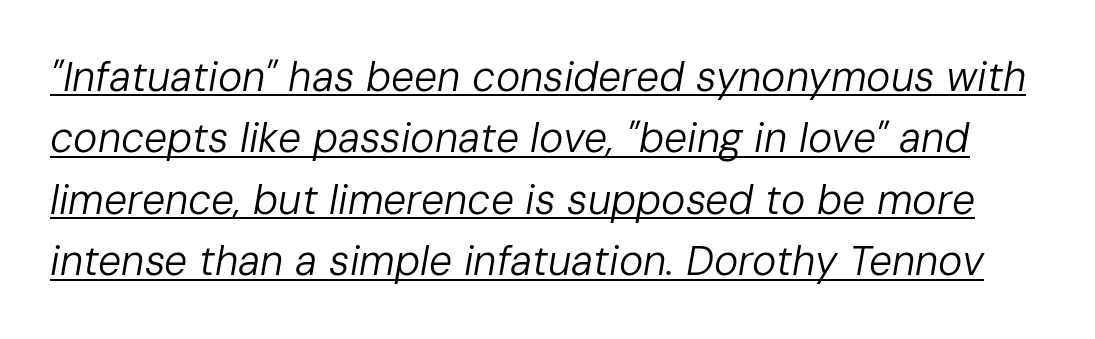
{"italic": "yes", "lean": "right", "slant_degrees": 10, "bold": "no", "weight": "regular", "width": "normal", "stroke_contrast": "low", "x_height": "medium", "monospaced": "no", "underline": "yes", "line_spacing": "normal", "line_spacing_ratio": 1.5, "letter_spacing": "normal", "letter_spacing_em": 0.0, "glyph_px": 41}
